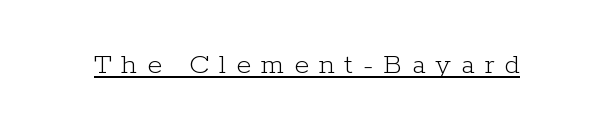
Does a line run under the words? Yes, clearly. Glyph-to-glyph distance is far greater than everyday printed text. Notice how the stems are strictly vertical — no italics here. You could not count columns in this text — the font is proportionally spaced.
